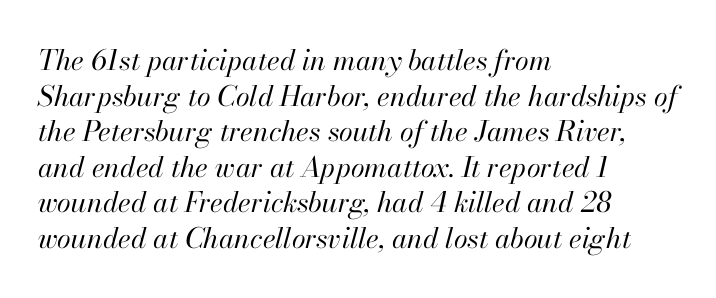
{"italic": "yes", "lean": "right", "slant_degrees": 13, "bold": "no", "weight": "regular", "width": "normal", "stroke_contrast": "high", "x_height": "small", "monospaced": "no", "underline": "no", "align": "left", "line_spacing": "normal", "line_spacing_ratio": 1.27, "letter_spacing": "normal", "letter_spacing_em": 0.0, "glyph_px": 28}
